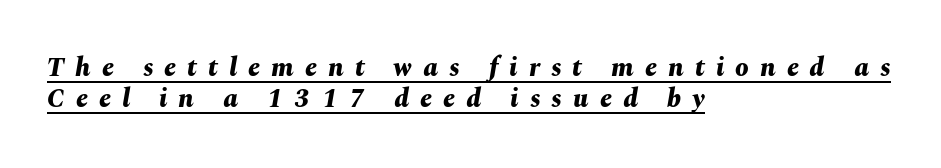
These words are printed bold, with thick strokes throughout. These lines stack with their left ends in a neat column. Looking at the ascenders, they clearly lean. Has an underline been added? It has. These lines have a slow, spaced-out rhythm from letter to letter.
